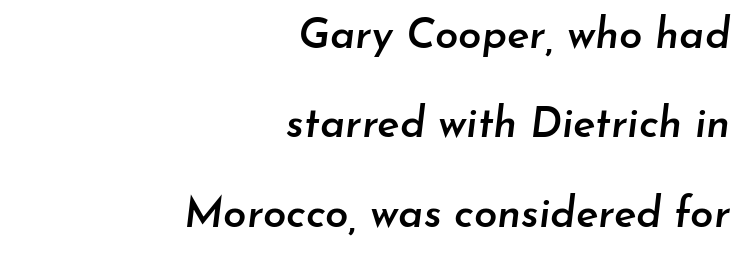
Q: Is the text bold? A: Semi-bold.
Q: Is the text italic (slanted)? A: Yes, it leans right by about 7 degrees.
Q: Is the text underlined? A: No.
Q: How is the paragraph aligned? A: Right-aligned.
Q: Is the spacing between letters normal or unusually wide? A: Normal.
Q: Is the spacing between lines tight, normal or loose? A: Loose.
Q: Width (condensed, normal, or wide)? A: Normal.
Q: Stroke contrast? A: Low.
Q: x-height? A: Small.
Q: Monospaced? A: No.
